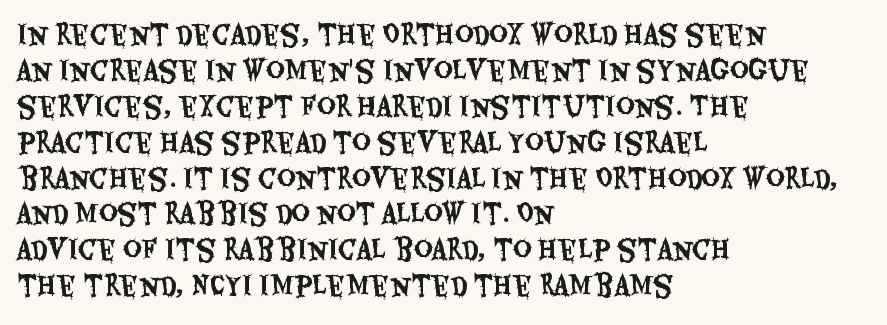
{"italic": "no", "underline": "no", "align": "left", "line_spacing": "normal", "line_spacing_ratio": 1.38, "letter_spacing": "normal", "letter_spacing_em": 0.0, "glyph_px": 26}
